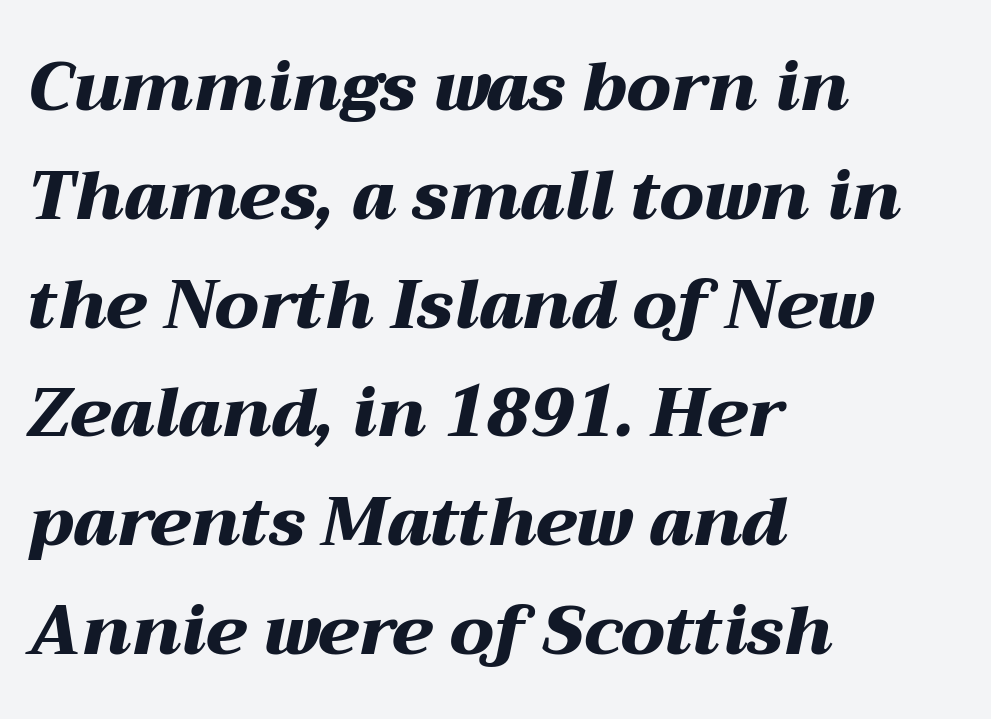
Q: Is the text bold? A: Yes.
Q: Is the text italic (slanted)? A: Yes, it leans right by about 12 degrees.
Q: Is the text underlined? A: No.
Q: How is the paragraph aligned? A: Left-aligned.
Q: Is the spacing between letters normal or unusually wide? A: Normal.
Q: Is the spacing between lines tight, normal or loose? A: Normal.
Q: Width (condensed, normal, or wide)? A: Wide.
Q: Stroke contrast? A: Medium.
Q: x-height? A: Medium.
Q: Monospaced? A: No.
